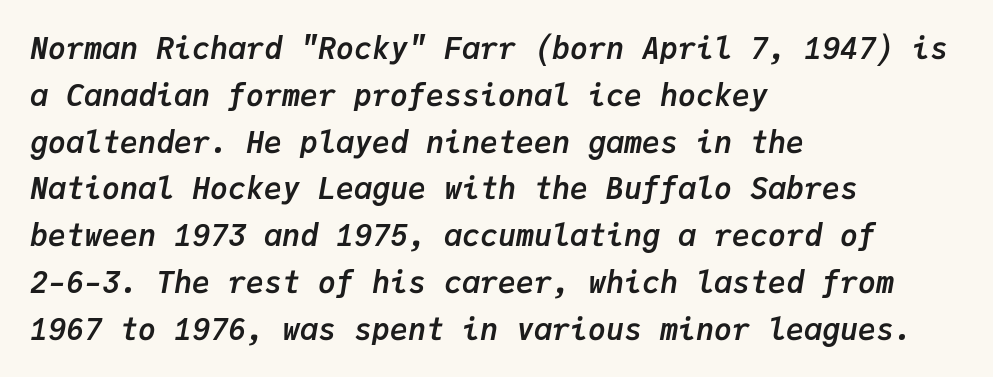
Rendered with sloped, italic letterforms. Here the designer chose a console-style face with uniform glyph widths. The tracking reads as untouched default to a designer's eye. Chunky letters — that's bold for sure. Students, observe: this is what conventionally led text looks like.
